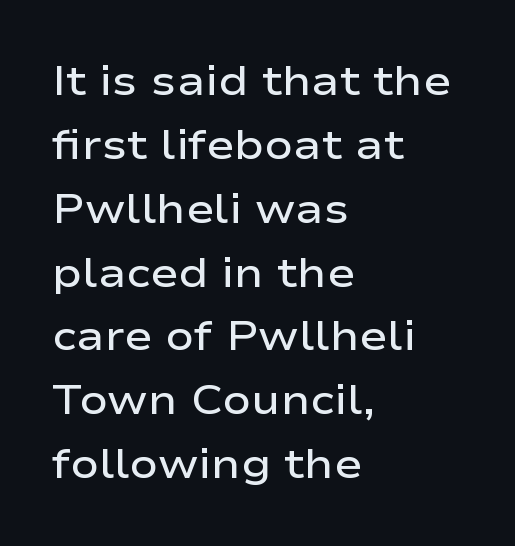
{"serif": "no", "italic": "no", "bold": "semi", "weight": "semibold", "width": "wide", "stroke_contrast": "low", "x_height": "medium", "monospaced": "no", "underline": "no", "align": "left", "line_spacing": "normal", "line_spacing_ratio": 1.52, "letter_spacing": "normal", "letter_spacing_em": 0.0, "glyph_px": 42}
